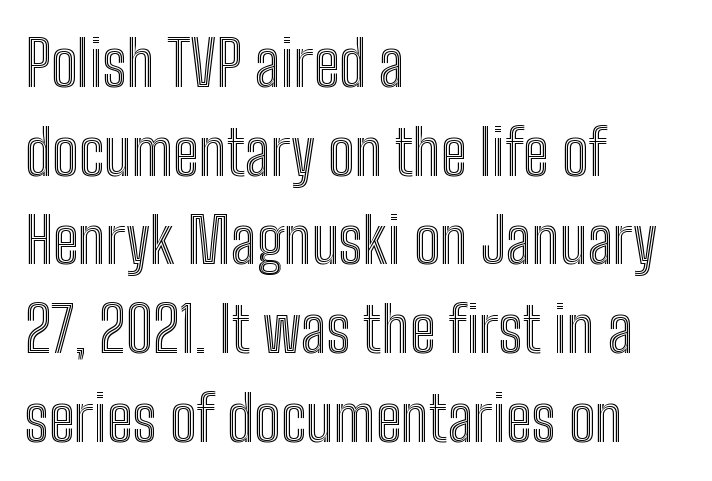
The image shows 62 px condensed type, upright; set left-aligned, normal line spacing (1.43x), normal letter spacing, not underlined; a medium x-height.
